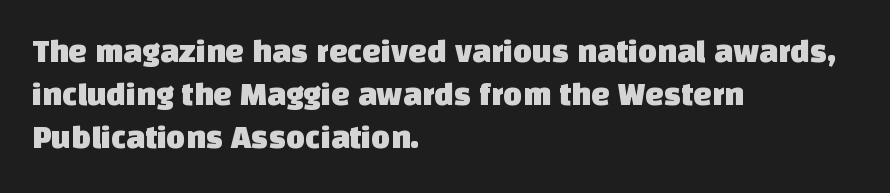
Tracking here is standard; glyphs follow each other at the usual distance. How would I describe the line gaps? Plain and ordinary. Is the block centered? No — it sits flush against the left margin. Here the designer chose a conventional face with non-uniform glyph widths. Honestly, there is no underline to notice here at all. In terms of letterform style, serifs are entirely absent.
